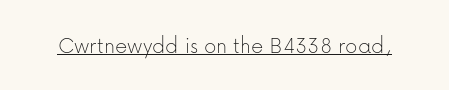
The image shows 24 px text type, upright; set normal letter spacing, underlined.
